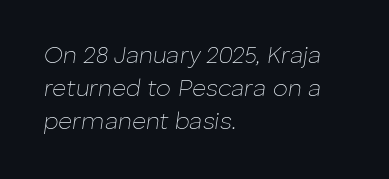
Caption: face not bold, strokes unweighted. The rendering applies a slant to the glyphs. Glance below the letters and you will spot only blank space. A classic flush-left, rag-right setting is used for this passage. Summary of vertical rhythm: regular, with standard interline spacing.
